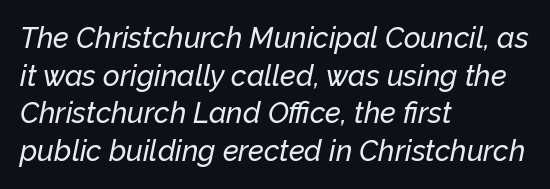
{"italic": "yes", "lean": "right", "slant_degrees": 12, "width": "normal", "stroke_contrast": "low", "x_height": "medium", "monospaced": "no", "underline": "no", "align": "left", "line_spacing": "normal", "line_spacing_ratio": 1.3, "letter_spacing": "normal", "letter_spacing_em": 0.0, "glyph_px": 29}
